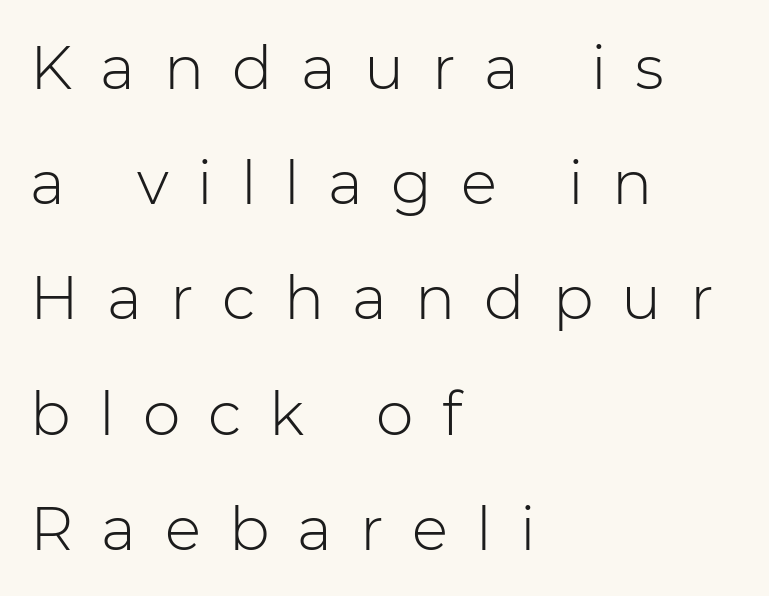
Q: Is the text bold? A: No.
Q: Is the text italic (slanted)? A: No, it is upright.
Q: Is the typeface a serif or a sans-serif typeface? A: Sans-serif.
Q: Is the text underlined? A: No.
Q: How is the paragraph aligned? A: Left-aligned.
Q: Is the spacing between letters normal or unusually wide? A: Unusually wide.
Q: Is the spacing between lines tight, normal or loose? A: Loose.
Q: Width (condensed, normal, or wide)? A: Normal.
Q: Stroke contrast? A: Low.
Q: x-height? A: Medium.
Q: Monospaced? A: No.
